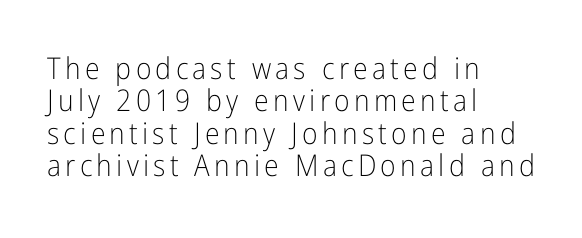
The image shows 30 px light, condensed sans-serif type, upright; set left-aligned, tight line spacing (1.08x), not underlined; low stroke contrast and a medium x-height.
